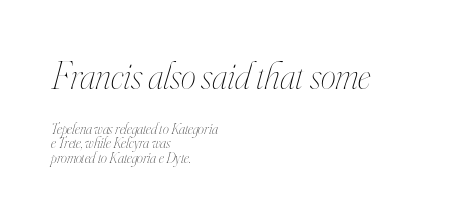
The image shows 38 px thin, condensed type, italic (leaning right); set left-aligned, tight line spacing (0.98x), normal letter spacing, not underlined; the first (top) block is 2.53x larger; high stroke contrast and a small x-height.
